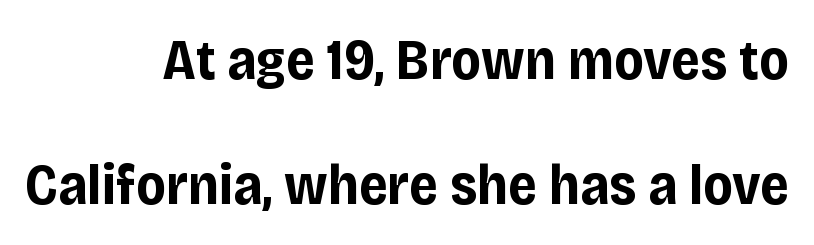
Q: Is the text bold? A: Yes.
Q: Is the text italic (slanted)? A: No, it is upright.
Q: Is the typeface a serif or a sans-serif typeface? A: Sans-serif.
Q: Is the text underlined? A: No.
Q: How is the paragraph aligned? A: Right-aligned.
Q: Is the spacing between letters normal or unusually wide? A: Normal.
Q: Is the spacing between lines tight, normal or loose? A: Loose.
Q: Width (condensed, normal, or wide)? A: Normal.
Q: Stroke contrast? A: Low.
Q: x-height? A: Large.
Q: Monospaced? A: No.
